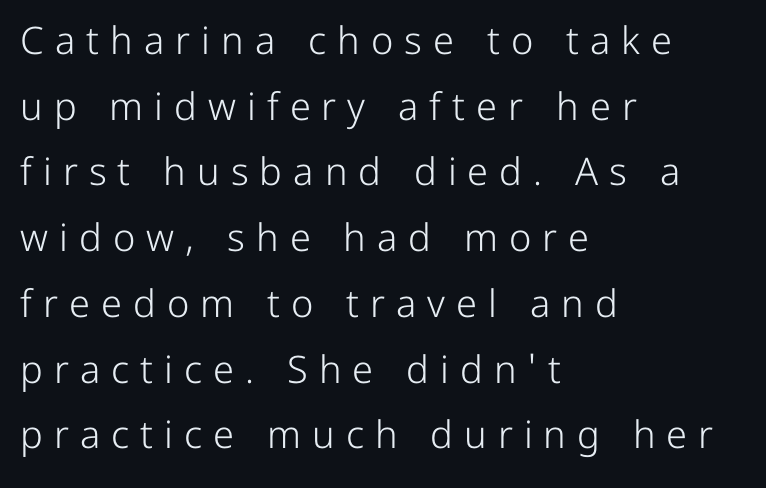
{"serif": "no", "italic": "no", "bold": "no", "weight": "light", "width": "normal", "stroke_contrast": "low", "x_height": "medium", "monospaced": "no", "underline": "no", "align": "left", "line_spacing_ratio": 1.73, "letter_spacing": "wide", "letter_spacing_em": 0.29, "glyph_px": 38}
